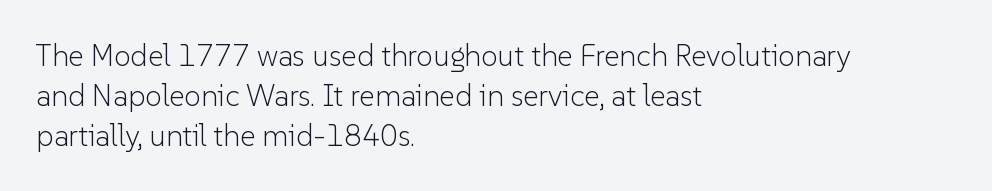
Descenders hang freely into open space. Is there any slant? The stems are plumb. A student would call this left alignment; a typographer would say flush left, rag right. The passage shown is typed in a proportional face where columns would drift. The designer left line spacing at the default.
